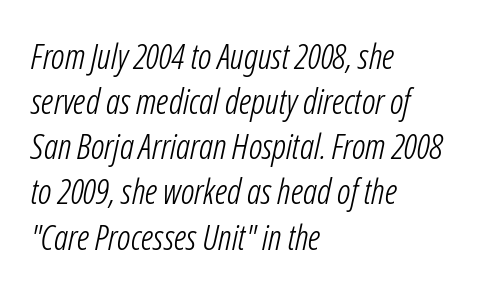
The image shows 35 px light, condensed type, italic (leaning right); set left-aligned, normal line spacing (1.29x), normal letter spacing, not underlined; low stroke contrast and a medium x-height.
